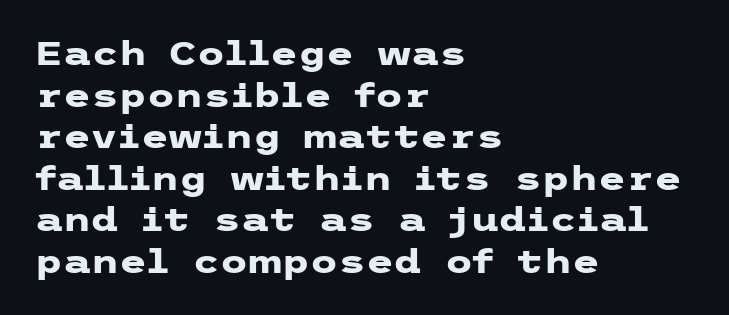
Q: Is the text bold? A: Yes.
Q: Is the text italic (slanted)? A: No, it is upright.
Q: Is the typeface a serif or a sans-serif typeface? A: Sans-serif.
Q: Is the text underlined? A: No.
Q: How is the paragraph aligned? A: Left-aligned.
Q: Is the spacing between letters normal or unusually wide? A: Normal.
Q: Is the spacing between lines tight, normal or loose? A: Normal.
Q: Width (condensed, normal, or wide)? A: Wide.
Q: Stroke contrast? A: Low.
Q: x-height? A: Medium.
